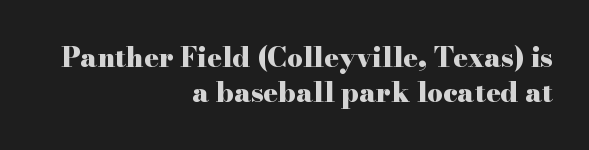
Leading matches the norm, producing a regular column. Standard letterfit; no display-style spreading of the glyphs. The axis of the letterforms is exactly vertical. Reading down the block, your eye finds every line finishing at a fixed right position.
